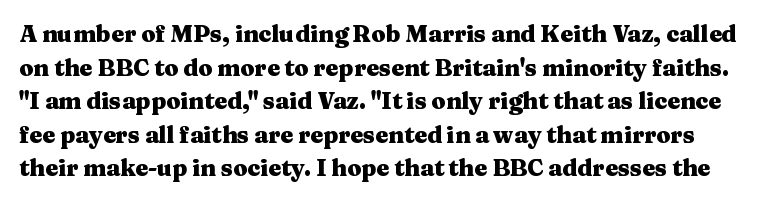
The image shows 23 px bold type, upright; set normal line spacing (1.46x), normal letter spacing, not underlined.
